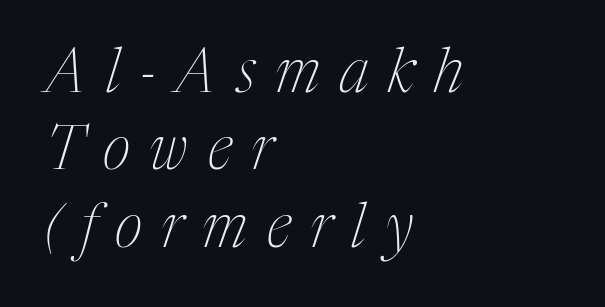
Q: Is the text bold? A: No.
Q: Is the text italic (slanted)? A: Yes, it leans right by about 17 degrees.
Q: Is the typeface a serif or a sans-serif typeface? A: Serif.
Q: Is the text underlined? A: No.
Q: How is the paragraph aligned? A: Left-aligned.
Q: Is the spacing between letters normal or unusually wide? A: Unusually wide.
Q: Is the spacing between lines tight, normal or loose? A: Normal.
Q: Width (condensed, normal, or wide)? A: Condensed.
Q: Stroke contrast? A: Medium.
Q: x-height? A: Medium.
Q: Monospaced? A: No.
